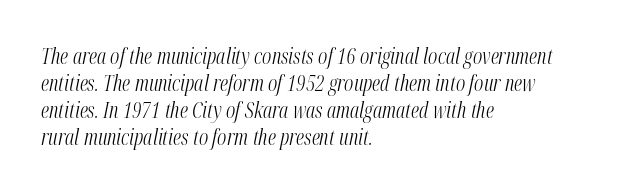
Q: Is the text bold? A: No.
Q: Is the text italic (slanted)? A: Yes, it leans right by about 12 degrees.
Q: Is the text underlined? A: No.
Q: How is the paragraph aligned? A: Left-aligned.
Q: Is the spacing between letters normal or unusually wide? A: Normal.
Q: Is the spacing between lines tight, normal or loose? A: Normal.
